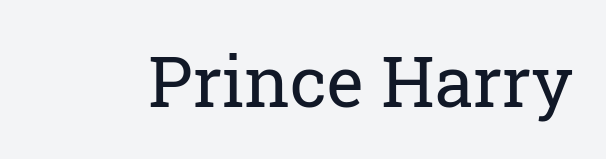
Q: Is the text bold? A: No.
Q: Is the text italic (slanted)? A: No, it is upright.
Q: Is the typeface a serif or a sans-serif typeface? A: Serif.
Q: Is the text underlined? A: No.
Q: Is the spacing between letters normal or unusually wide? A: Normal.
Q: Width (condensed, normal, or wide)? A: Normal.
Q: Stroke contrast? A: Low.
Q: x-height? A: Medium.
Q: Monospaced? A: No.
